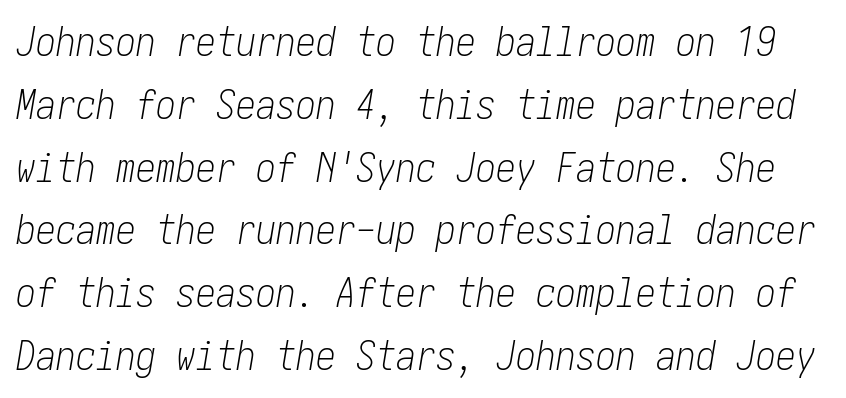
The image shows 40 px light, condensed type, italic (leaning right); set normal line spacing (1.57x), normal letter spacing, not underlined; low stroke contrast and a medium x-height.
